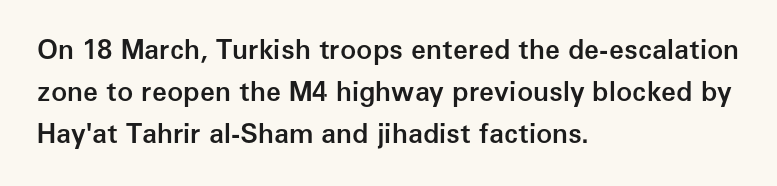
Has an underline been added? It has not. Look at the stroke-to-counter ratio: somewhat heavy, a semibold. Style check: upright. The letterforms sit shoulder to shoulder at normal distance. The paragraph has a hard left edge and a soft right edge.
